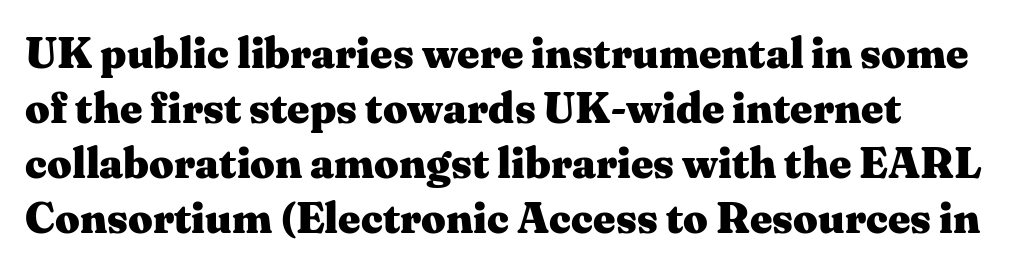
The image shows 43 px heavy, wide serif type, upright; set left-aligned, normal line spacing (1.28x), normal letter spacing, not underlined; medium stroke contrast and a medium x-height.
